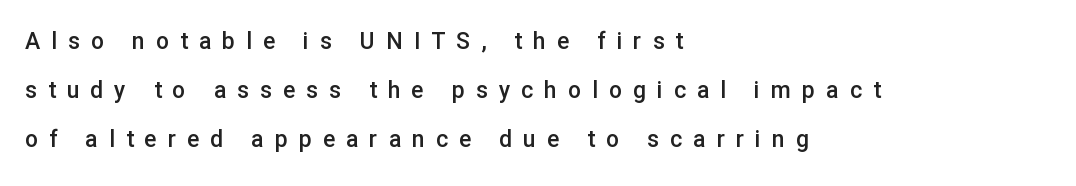
{"italic": "no", "bold": "semi", "underline": "no", "align": "left", "line_spacing": "loose", "line_spacing_ratio": 2.14, "letter_spacing": "wide", "letter_spacing_em": 0.48, "glyph_px": 23}
